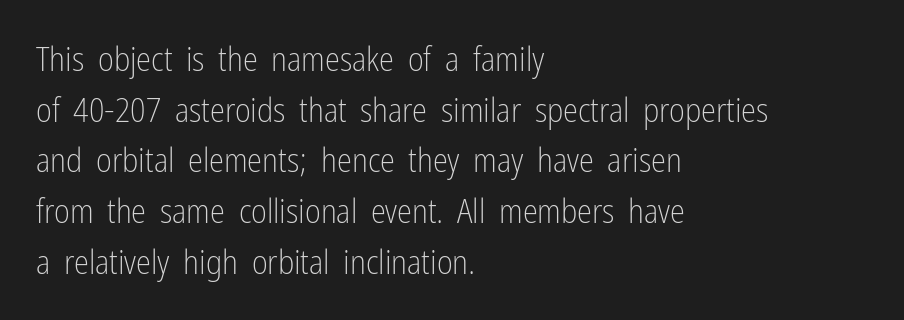
The image shows 34 px light, condensed sans-serif type, upright; set left-aligned, normal line spacing (1.49x), normal letter spacing, not underlined; low stroke contrast and a medium x-height.
